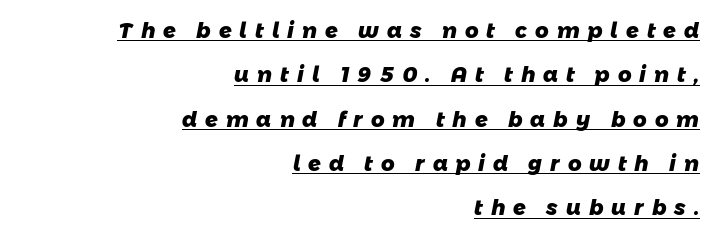
The image shows 21 px bold type; set right-aligned, loose line spacing (2.11x), unusually wide letter spacing (+0.38 em), underlined.
